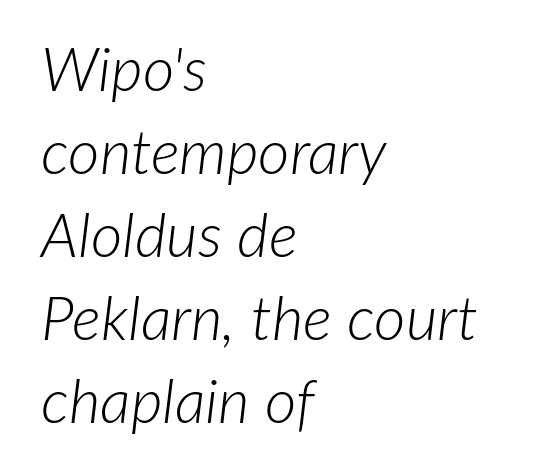
{"italic": "yes", "lean": "right", "slant_degrees": 7, "bold": "no", "weight": "light", "width": "normal", "stroke_contrast": "low", "x_height": "medium", "monospaced": "no", "underline": "no", "align": "left", "line_spacing": "normal", "line_spacing_ratio": 1.36, "letter_spacing": "normal", "letter_spacing_em": 0.0, "glyph_px": 61}
